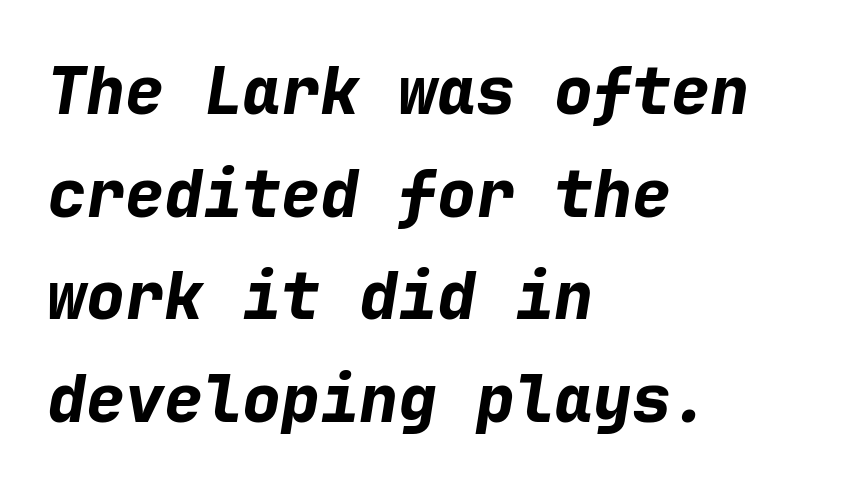
{"italic": "yes", "lean": "right", "slant_degrees": 9, "bold": "yes", "weight": "bold", "width": "normal", "stroke_contrast": "low", "x_height": "medium", "monospaced": "yes", "underline": "no", "align": "left", "line_spacing": "normal", "line_spacing_ratio": 1.58, "letter_spacing": "normal", "letter_spacing_em": 0.0, "glyph_px": 65}
